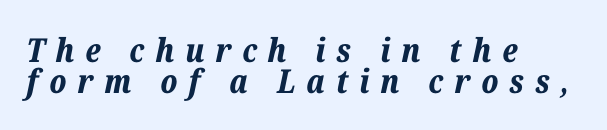
The image shows 33 px bold type, italic (leaning right); set left-aligned, tight line spacing (0.95x), unusually wide letter spacing (+0.33 em), not underlined; low stroke contrast and a medium x-height.
